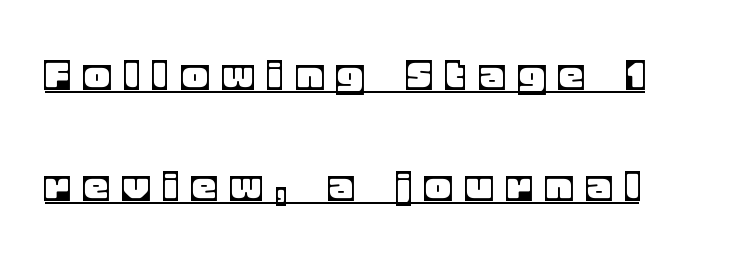
{"italic": "no", "width": "normal", "x_height": "large", "monospaced": "no", "underline": "yes", "line_spacing": "loose", "line_spacing_ratio": 2.31, "letter_spacing": "wide", "letter_spacing_em": 0.32, "glyph_px": 48}
